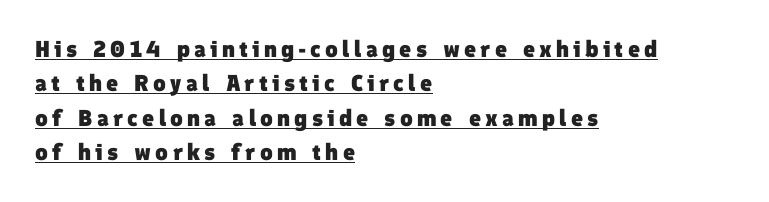
{"bold": "yes", "underline": "yes", "align": "left", "line_spacing": "normal", "line_spacing_ratio": 1.5, "glyph_px": 23}
